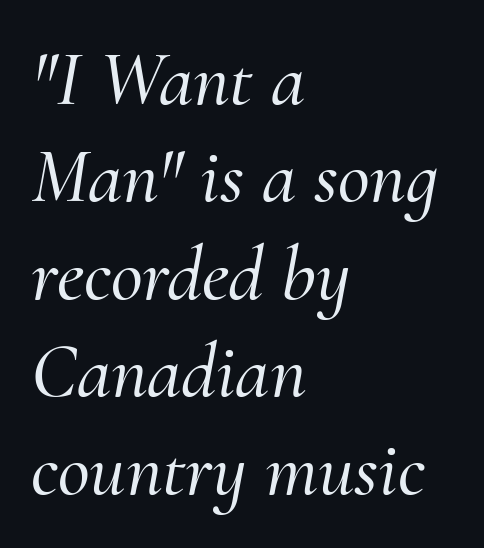
One-word summary of the alignment: left. This rendering features lettering with no underline. In terms of leading, this rendering sits right in the middle. The letterforms sit shoulder to shoulder at normal distance. Old-style or modern, the face here clearly has serifs.
